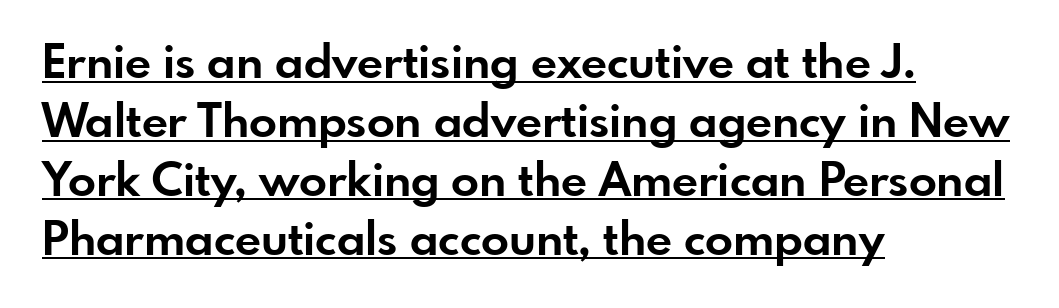
{"serif": "no", "italic": "no", "bold": "yes", "weight": "bold", "width": "normal", "stroke_contrast": "low", "x_height": "small", "monospaced": "no", "underline": "yes", "align": "left", "line_spacing": "normal", "line_spacing_ratio": 1.28, "letter_spacing": "normal", "letter_spacing_em": 0.0, "glyph_px": 46}
